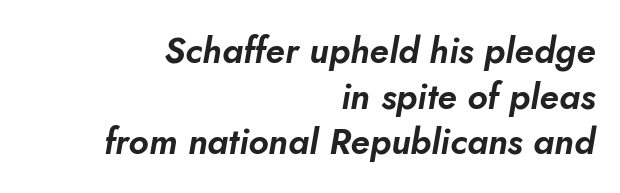
{"italic": "yes", "lean": "right", "slant_degrees": 10, "width": "normal", "stroke_contrast": "low", "x_height": "small", "monospaced": "no", "underline": "no", "align": "right", "line_spacing": "normal", "line_spacing_ratio": 1.27, "letter_spacing": "normal", "letter_spacing_em": 0.0, "glyph_px": 36}
